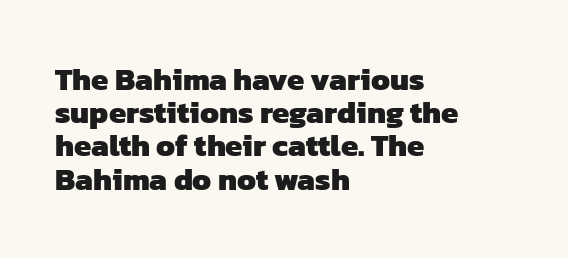
The space between consecutive lines is stingy. Summary of weight: heavy, a full bold. Teacher's note: observe the even left margin — that is flush-left alignment. Varying glyph widths throughout — classic text-font behaviour.
